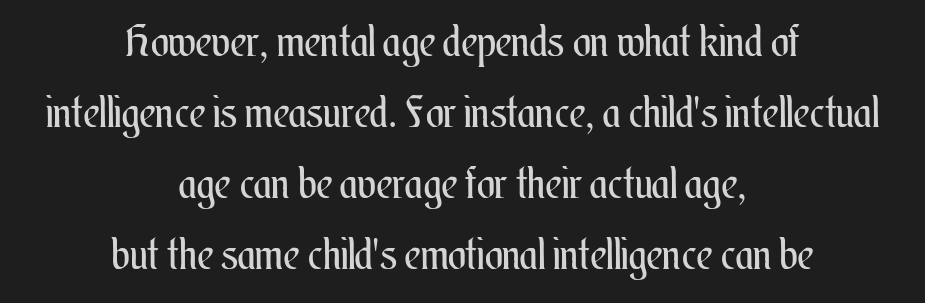
The image shows 43 px regular-weight, condensed type, upright; set centered, normal line spacing (1.65x), normal letter spacing, not underlined; medium stroke contrast and a small x-height.
